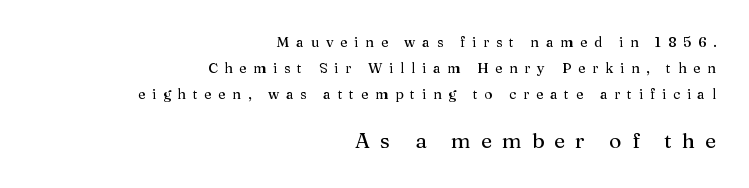
The image shows 21 px text type, upright; set right-aligned, line spacing 1.84x, unusually wide letter spacing (+0.48 em), not underlined; the second (bottom) block is 1.5x larger.
